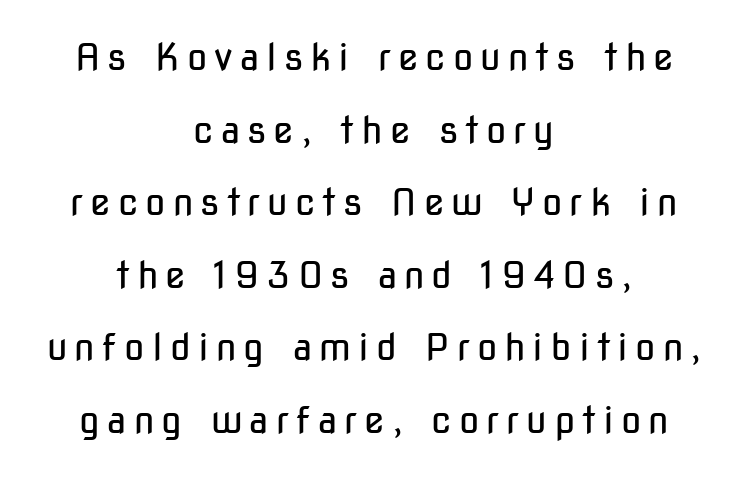
The rag falls on both sides of this text block equally. Each new line begins a long way beneath the previous one. Notice how the stems are strictly vertical — no italics here. Spacing verdict: proportional, widths tailored to each character. The glyphs in this specimen are sans serif. The font is comparable to plain body text, perhaps lighter.
